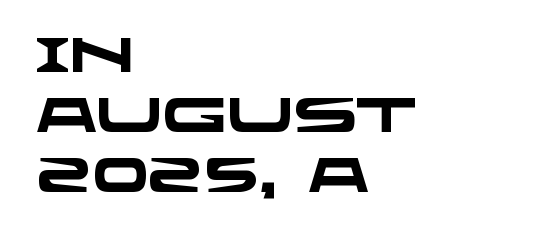
{"serif": "no", "bold": "yes", "weight": "heavy", "width": "wide", "stroke_contrast": "low", "x_height": "large", "monospaced": "no", "underline": "no", "align": "left", "line_spacing": "normal", "line_spacing_ratio": 1.25, "letter_spacing": "normal", "letter_spacing_em": 0.0, "glyph_px": 48}
